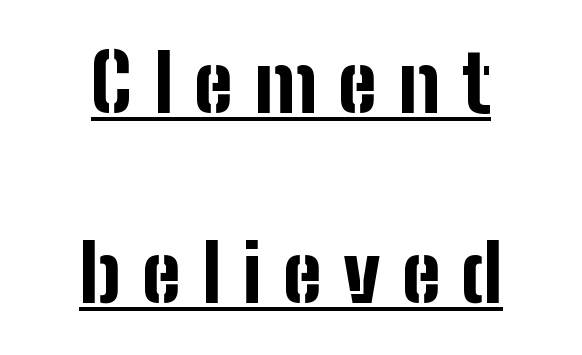
{"serif": "no", "italic": "no", "bold": "yes", "weight": "bold", "width": "condensed", "stroke_contrast": "low", "x_height": "medium", "monospaced": "no", "underline": "yes", "align": "center", "line_spacing": "loose", "line_spacing_ratio": 2.4, "letter_spacing": "wide", "letter_spacing_em": 0.27, "glyph_px": 79}
